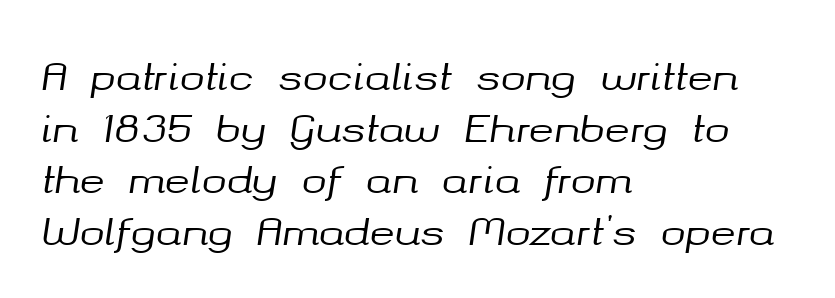
The glyphs look as if they've been sheared to an angle. Honestly, the letter spacing is just normal — you wouldn't notice it. Nobody drew a line under any word here. The rendering anchors every line to the left-hand side.
